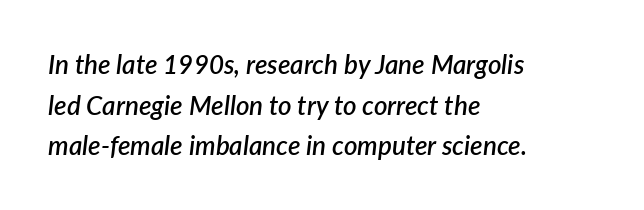
The image shows 26 px text type, italic (leaning right); set left-aligned, normal line spacing (1.56x), normal letter spacing, not underlined.
